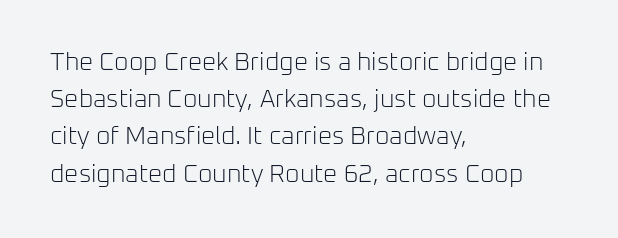
The image shows 25 px text type, upright; set left-aligned, normal line spacing (1.49x), normal letter spacing, not underlined.
